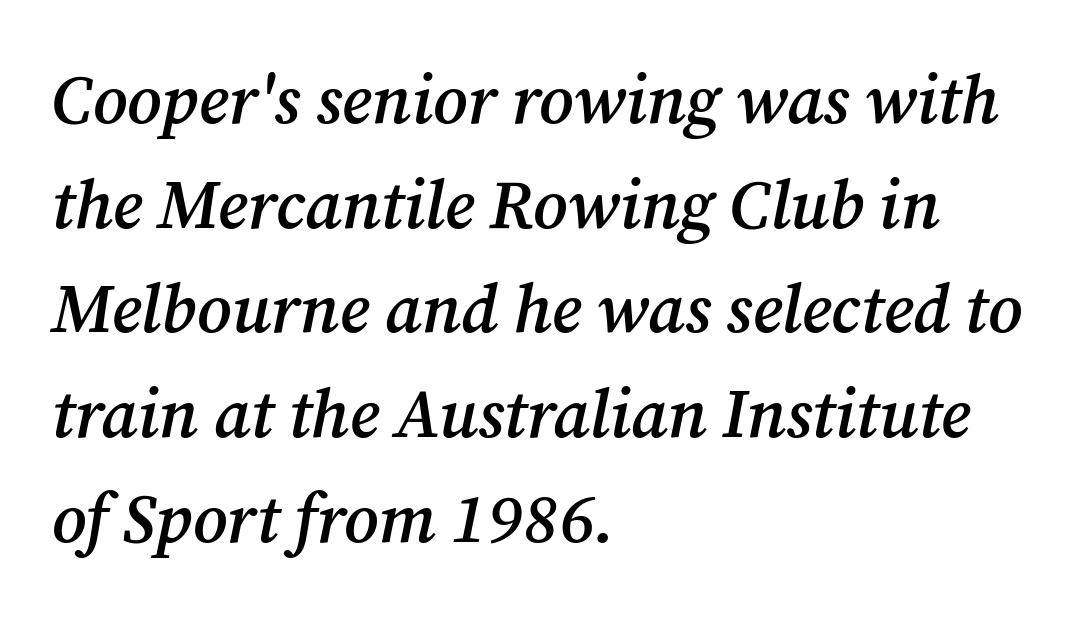
{"serif": "yes", "italic": "yes", "lean": "right", "slant_degrees": 12, "bold": "semi", "weight": "semibold", "width": "normal", "stroke_contrast": "medium", "x_height": "medium", "monospaced": "no", "underline": "no", "align": "left", "line_spacing": "normal", "line_spacing_ratio": 1.54, "letter_spacing": "normal", "letter_spacing_em": 0.0, "glyph_px": 68}
